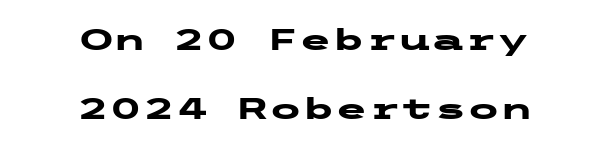
Q: Is the text bold? A: Yes.
Q: Is the text italic (slanted)? A: No, it is upright.
Q: Is the typeface a serif or a sans-serif typeface? A: Sans-serif.
Q: Is the text underlined? A: No.
Q: How is the paragraph aligned? A: Centered.
Q: Is the spacing between letters normal or unusually wide? A: Normal.
Q: Is the spacing between lines tight, normal or loose? A: Loose.
Q: Width (condensed, normal, or wide)? A: Wide.
Q: Stroke contrast? A: Low.
Q: x-height? A: Medium.
